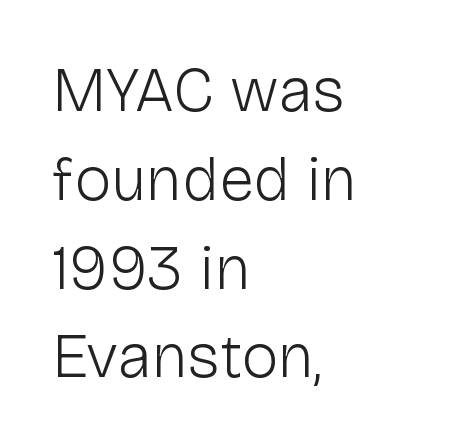
I'd call this a sans setting — the letters go barefoot. No italicization has been applied; the sample stays upright. Left-aligned paragraph, ragged on the right. Is this a fixed-width face? No — the glyphs have proportional, varying widths. No extra ink here — the face is not bold.
